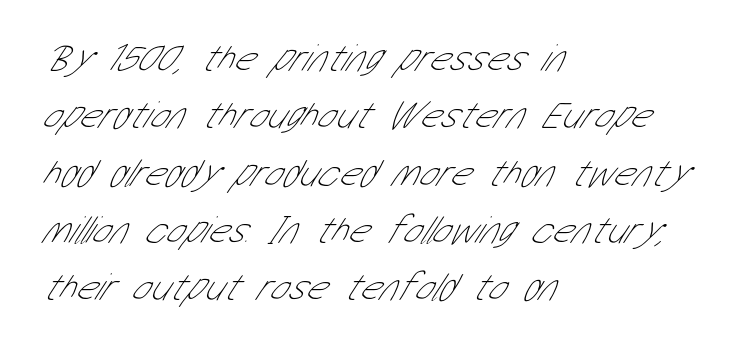
Q: Is the text bold? A: No.
Q: Is the typeface a serif or a sans-serif typeface? A: Sans-serif.
Q: Is the text underlined? A: No.
Q: How is the paragraph aligned? A: Left-aligned.
Q: Is the spacing between letters normal or unusually wide? A: Normal.
Q: Is the spacing between lines tight, normal or loose? A: Normal.
Q: Width (condensed, normal, or wide)? A: Condensed.
Q: Stroke contrast? A: Low.
Q: x-height? A: Medium.
Q: Monospaced? A: No.
